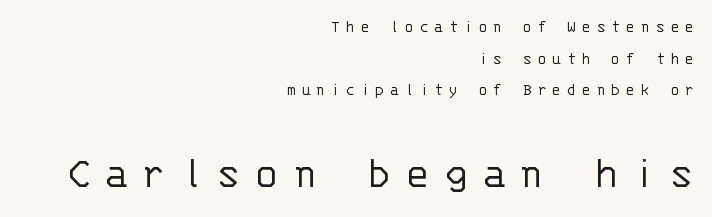
Q: Is the text bold? A: No.
Q: Is the text italic (slanted)? A: No, it is upright.
Q: Is the typeface a serif or a sans-serif typeface? A: Sans-serif.
Q: Is the text underlined? A: No.
Q: How is the paragraph aligned? A: Right-aligned.
Q: Is the spacing between letters normal or unusually wide? A: Unusually wide.
Q: Which block of text is set in a larger size, the first (top) or the second (bottom)? A: The second (bottom) one.
Q: Width (condensed, normal, or wide)? A: Normal.
Q: Stroke contrast? A: Low.
Q: x-height? A: Large.
Q: Monospaced? A: Yes.
